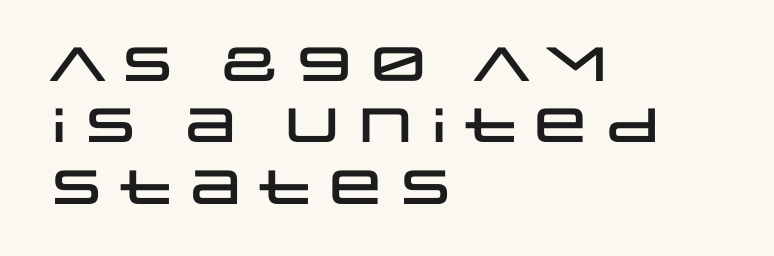
This is sans-serif lettering, the kind often seen on screens and signage. The space directly below the letters is spotless. This rendering uses left alignment, leaving the right contour irregular. Letter spacing: default. Compared with typical paragraphs, the rows here are spaced about the same.
